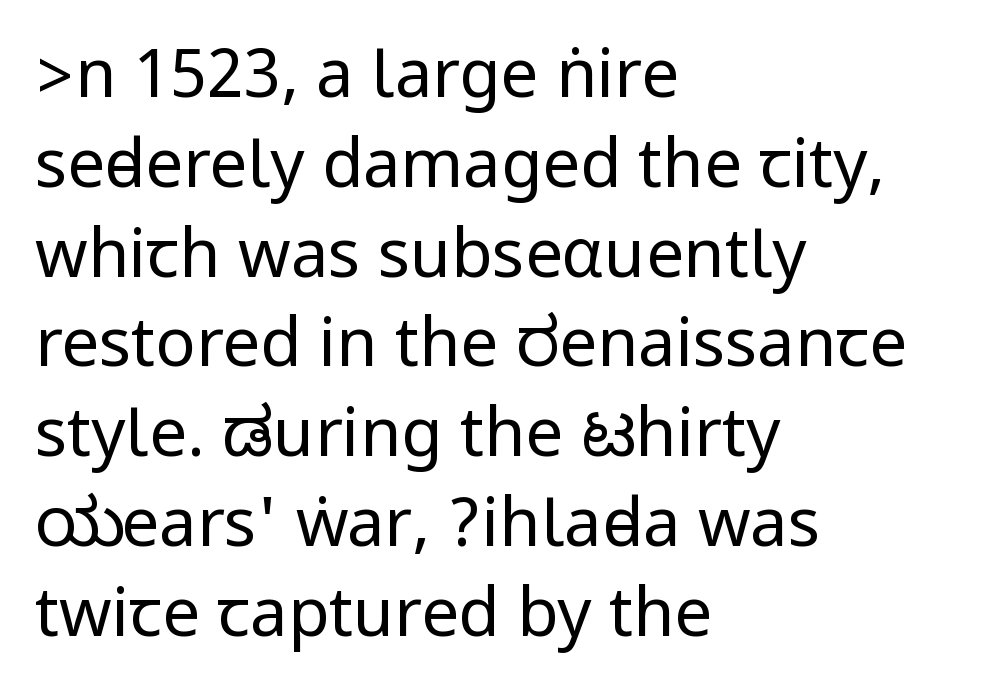
No feet cap the strokes, marking this as sans-serif type. The letters sit at their default tracking, neither squeezed nor spread. Baseline-to-baseline distance is the conventional proportion of letter height. Only glyphs here, with clear space below each row. Upright lettering throughout. This sample is left-justified, so line endings fall wherever the words run out.
